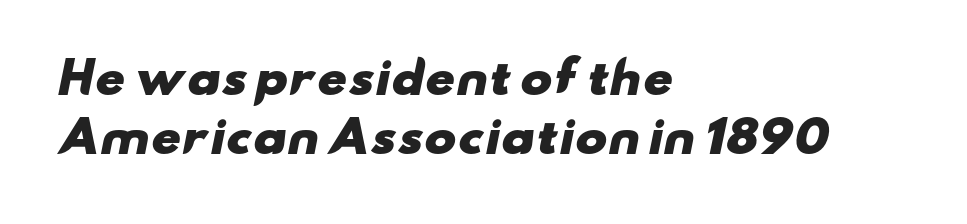
The image shows 43 px heavy, wide sans-serif type; set left-aligned, normal line spacing (1.37x), normal letter spacing, not underlined; low stroke contrast and a small x-height.
